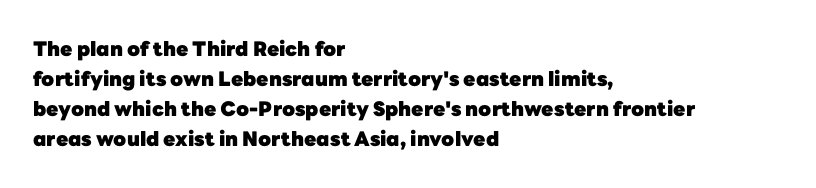
Q: Is the text bold? A: Yes.
Q: Is the text italic (slanted)? A: No, it is upright.
Q: Is the text underlined? A: No.
Q: How is the paragraph aligned? A: Left-aligned.
Q: Is the spacing between letters normal or unusually wide? A: Normal.
Q: Is the spacing between lines tight, normal or loose? A: Normal.
